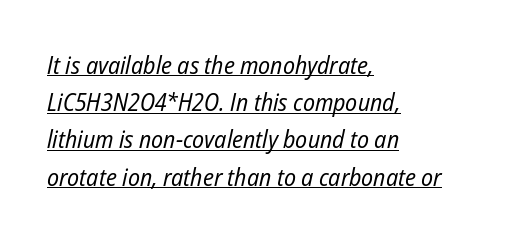
The typesetter has applied underlining to the passage shown. Rendered with sloped, italic letterforms. The paragraph has a hard left edge and a soft right edge. Vertical spacing — default.
